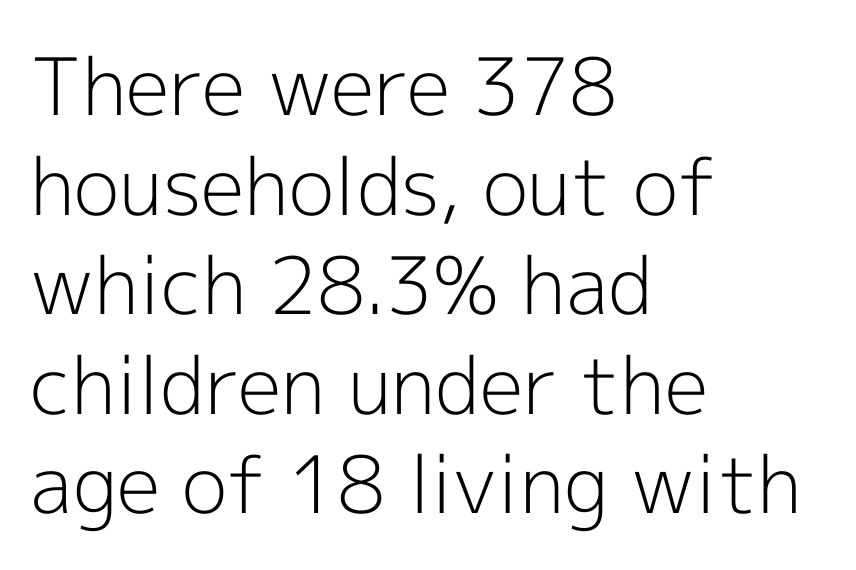
The image shows 79 px light sans-serif type, upright; set left-aligned, normal line spacing (1.26x), normal letter spacing, not underlined; a medium x-height.
